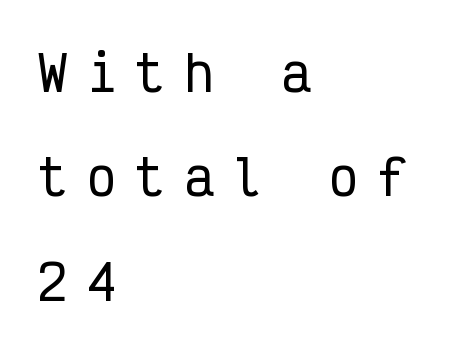
Q: Is the text italic (slanted)? A: No, it is upright.
Q: Is the typeface a serif or a sans-serif typeface? A: Sans-serif.
Q: Is the text underlined? A: No.
Q: How is the paragraph aligned? A: Left-aligned.
Q: Is the spacing between letters normal or unusually wide? A: Unusually wide.
Q: Is the spacing between lines tight, normal or loose? A: Loose.
Q: Width (condensed, normal, or wide)? A: Condensed.
Q: Stroke contrast? A: Low.
Q: x-height? A: Medium.
Q: Monospaced? A: Yes.
